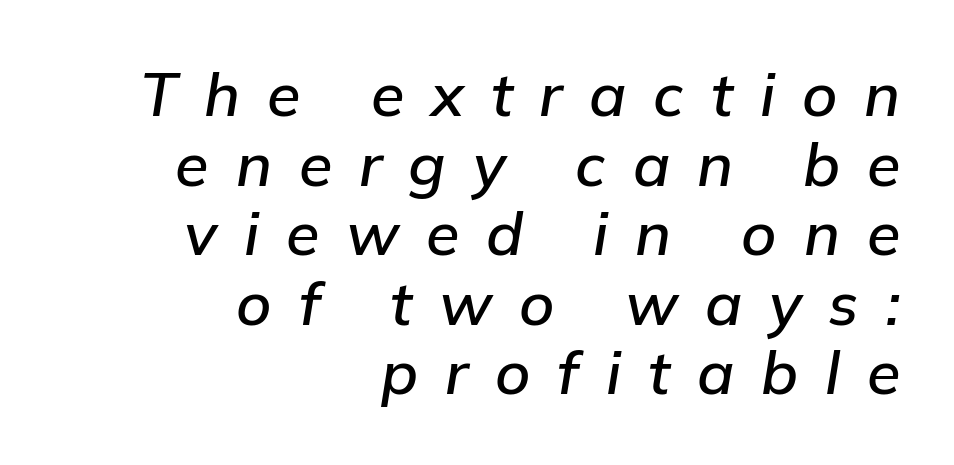
{"italic": "yes", "lean": "right", "slant_degrees": 9, "width": "normal", "stroke_contrast": "low", "x_height": "medium", "monospaced": "no", "underline": "no", "align": "right", "line_spacing": "tight", "line_spacing_ratio": 1.14, "letter_spacing": "wide", "letter_spacing_em": 0.44, "glyph_px": 61}
